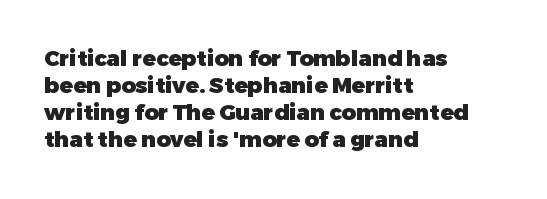
The image shows 22 px bold type, upright; set left-aligned, line spacing 1.22x, normal letter spacing, not underlined.
